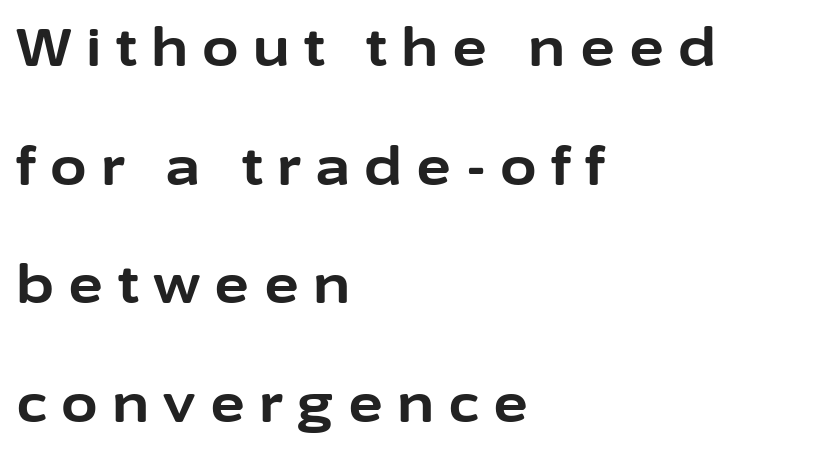
The image shows 53 px bold sans-serif type, upright; set left-aligned, loose line spacing (2.24x), unusually wide letter spacing (+0.27 em), not underlined; low stroke contrast and a medium x-height.
